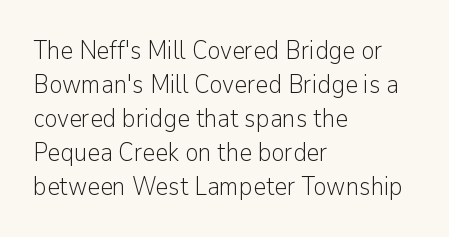
A normal amount of white space separates one row of letters from the next. Honestly, the letter spacing is just normal — you wouldn't notice it. The font's upright variant was chosen for this text. Is this a heavy cut? Hardly; it is regular or lighter. Caption: multi-line text, flush left, ragged right.
